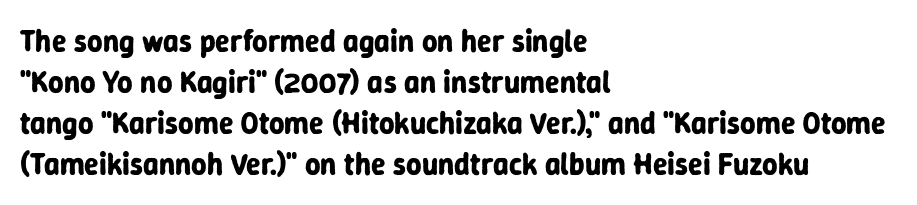
{"serif": "no", "italic": "no", "bold": "yes", "weight": "bold", "width": "normal", "stroke_contrast": "low", "x_height": "medium", "monospaced": "no", "underline": "no", "align": "left", "line_spacing": "normal", "line_spacing_ratio": 1.37, "letter_spacing": "normal", "letter_spacing_em": 0.0, "glyph_px": 30}
